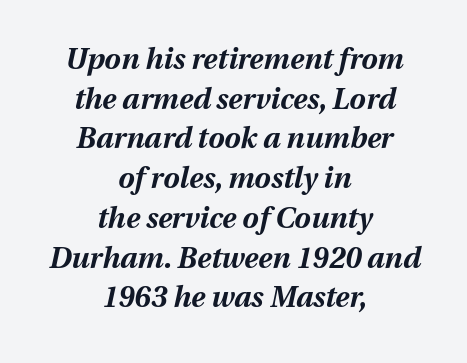
The image shows 29 px bold type, italic (leaning right); set centered, normal line spacing (1.37x), normal letter spacing, not underlined; medium stroke contrast and a medium x-height.
